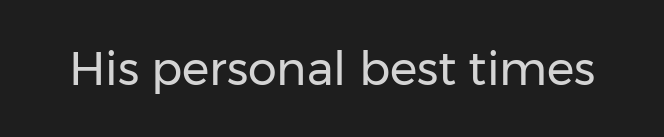
The image shows 46 px regular-weight sans-serif type, upright; set normal letter spacing, not underlined; low stroke contrast and a medium x-height.
